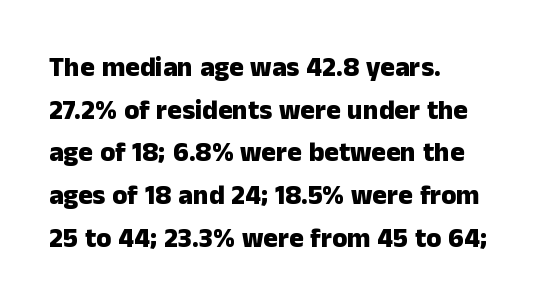
Q: Is the text bold? A: Yes.
Q: Is the text italic (slanted)? A: No, it is upright.
Q: Is the text underlined? A: No.
Q: How is the paragraph aligned? A: Left-aligned.
Q: Is the spacing between letters normal or unusually wide? A: Normal.
Q: Is the spacing between lines tight, normal or loose? A: Normal.
